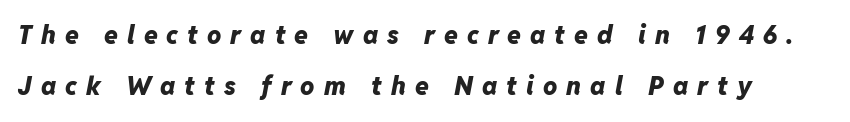
The image shows 25 px bold type, italic (leaning right); set loose line spacing (2.05x), unusually wide letter spacing (+0.36 em), not underlined.
